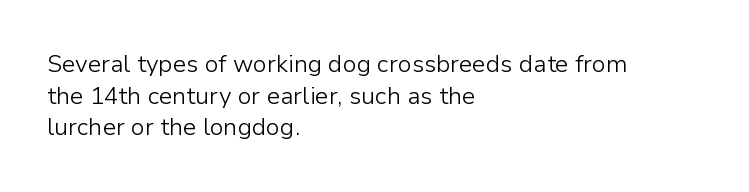
The image shows 24 px text type, upright; set left-aligned, normal line spacing (1.32x), normal letter spacing, not underlined.
